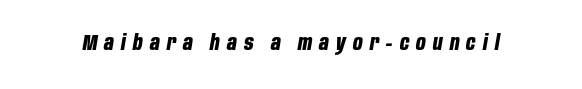
{"italic": "yes", "lean": "right", "slant_degrees": 10, "bold": "yes", "underline": "no", "letter_spacing": "wide", "letter_spacing_em": 0.34, "glyph_px": 21}
